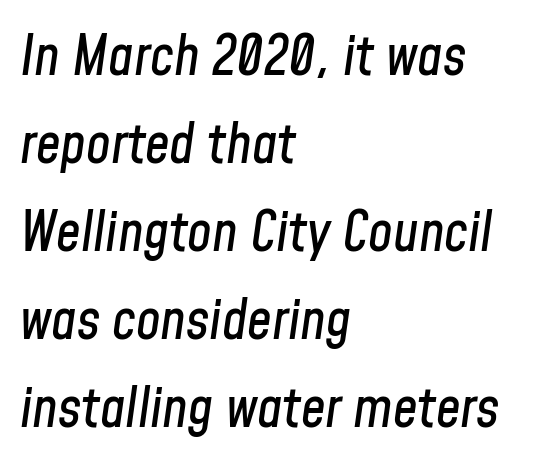
Q: Is the text italic (slanted)? A: Yes, it leans right by about 8 degrees.
Q: Is the text underlined? A: No.
Q: How is the paragraph aligned? A: Left-aligned.
Q: Is the spacing between letters normal or unusually wide? A: Normal.
Q: Is the spacing between lines tight, normal or loose? A: Normal.
Q: Width (condensed, normal, or wide)? A: Condensed.
Q: Stroke contrast? A: Low.
Q: x-height? A: Medium.
Q: Monospaced? A: No.
